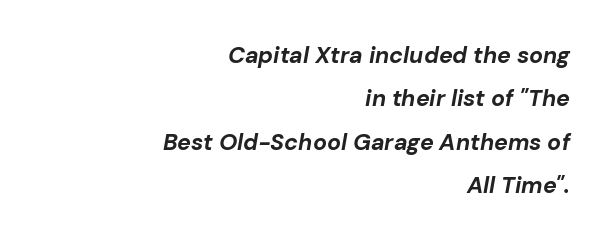
{"italic": "yes", "lean": "right", "slant_degrees": 10, "bold": "yes", "underline": "no", "align": "right", "line_spacing_ratio": 1.89, "letter_spacing": "normal", "letter_spacing_em": 0.0, "glyph_px": 23}
